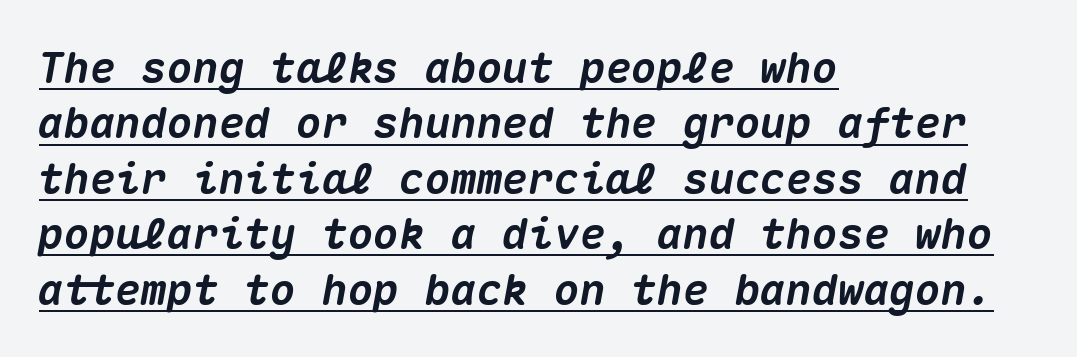
The image shows 43 px heavy type, italic (leaning right), monospaced; set left-aligned, normal line spacing (1.29x), normal letter spacing, underlined; medium stroke contrast and a medium x-height.
